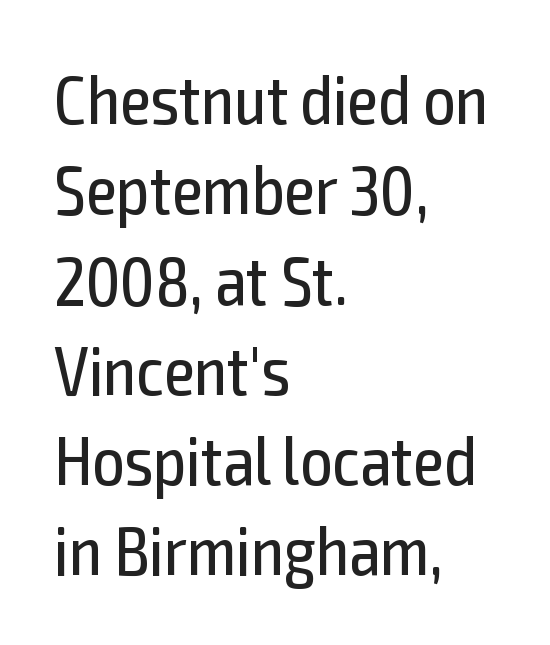
{"serif": "no", "italic": "no", "bold": "no", "weight": "regular", "width": "condensed", "x_height": "medium", "monospaced": "no", "underline": "no", "align": "left", "line_spacing": "normal", "line_spacing_ratio": 1.29, "letter_spacing": "normal", "letter_spacing_em": 0.0, "glyph_px": 70}
